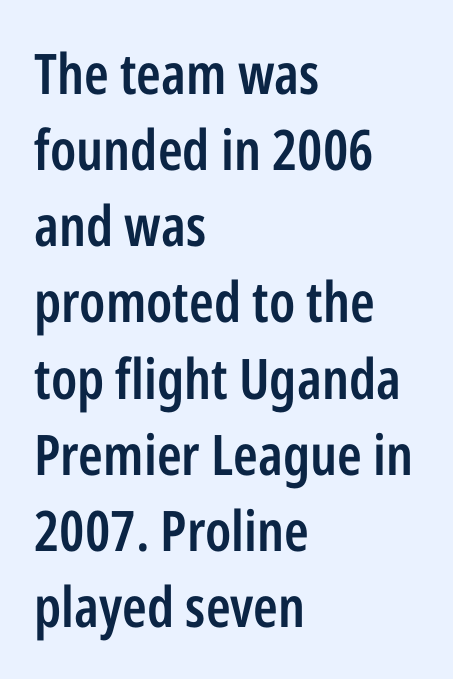
Q: Is the text bold? A: Semi-bold.
Q: Is the text italic (slanted)? A: No, it is upright.
Q: Is the typeface a serif or a sans-serif typeface? A: Sans-serif.
Q: Is the text underlined? A: No.
Q: How is the paragraph aligned? A: Left-aligned.
Q: Is the spacing between letters normal or unusually wide? A: Normal.
Q: Is the spacing between lines tight, normal or loose? A: Normal.
Q: Width (condensed, normal, or wide)? A: Condensed.
Q: Stroke contrast? A: Low.
Q: x-height? A: Medium.
Q: Monospaced? A: No.
